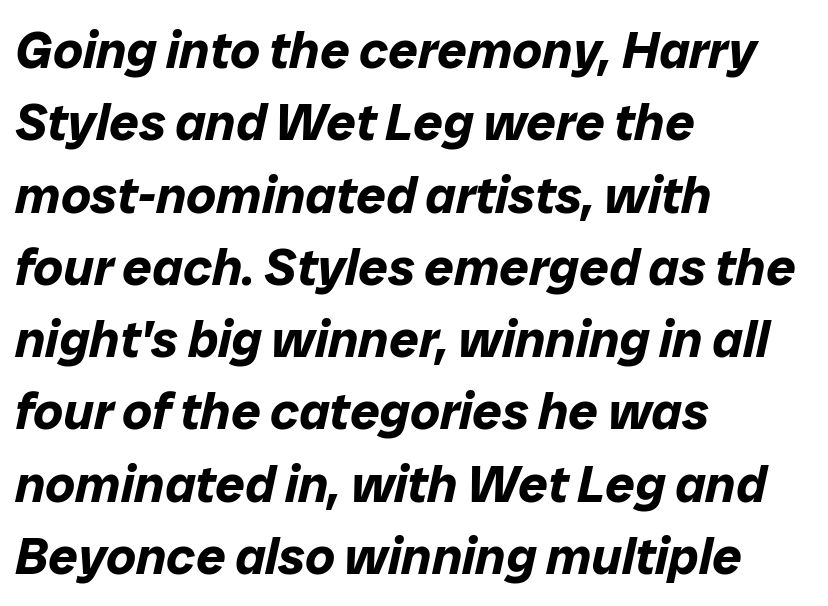
The image shows 52 px bold type, italic (leaning right); set left-aligned, normal line spacing (1.39x), normal letter spacing, not underlined; low stroke contrast and a medium x-height.
